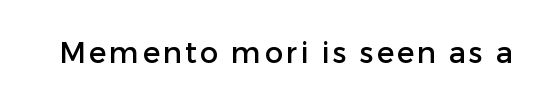
The image shows 29 px sans-serif type, upright; set not underlined; low stroke contrast and a medium x-height.
